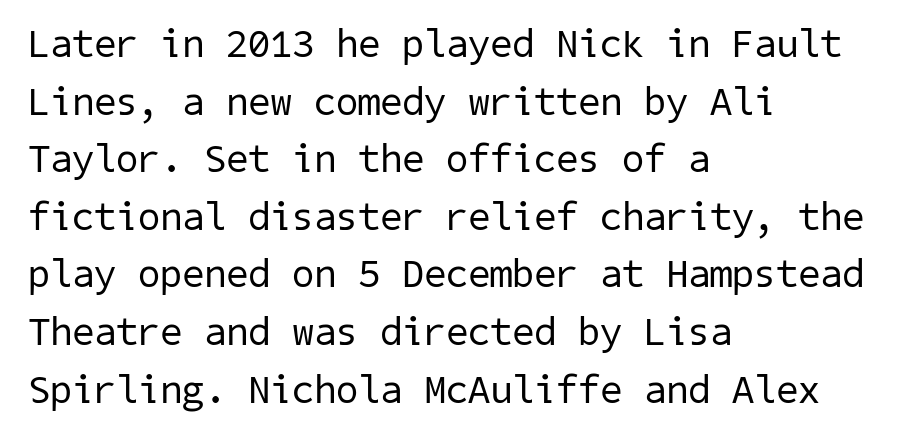
Q: Is the text bold? A: No.
Q: Is the typeface a serif or a sans-serif typeface? A: Sans-serif.
Q: Is the text underlined? A: No.
Q: How is the paragraph aligned? A: Left-aligned.
Q: Is the spacing between letters normal or unusually wide? A: Normal.
Q: Is the spacing between lines tight, normal or loose? A: Normal.
Q: Width (condensed, normal, or wide)? A: Normal.
Q: Stroke contrast? A: Low.
Q: x-height? A: Medium.
